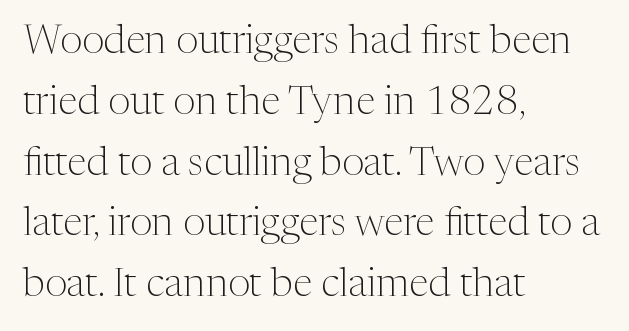
Default kerning and tracking; the words read as compact shapes. The rendering uses a moderate line-height, typical for paragraphs. Nobody drew a line under any word here. Posture: vertical.
